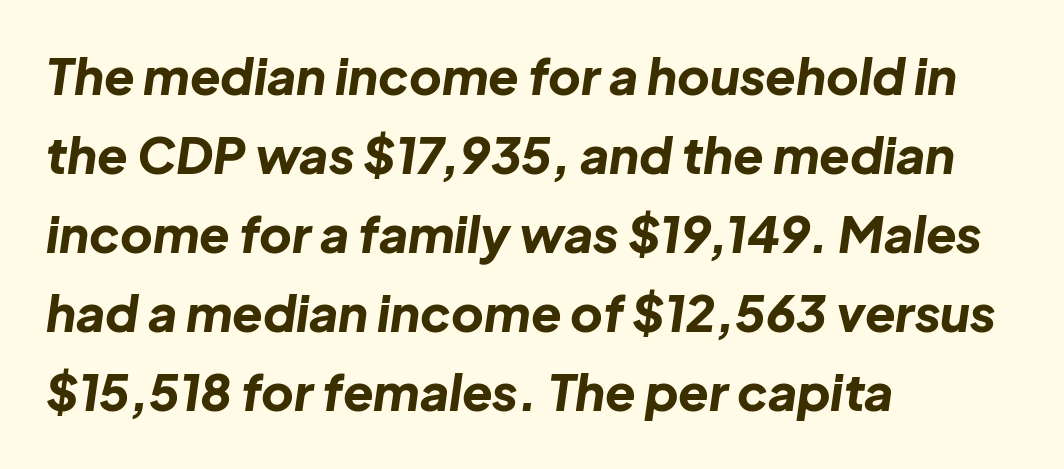
Short and long lines alike share a common starting point at left. The gaps between neighbouring characters are ordinary and unremarkable. Check under the words: just untouched page. Regarding leading, the lines here are spaced in the standard way. Posture: slanted.
